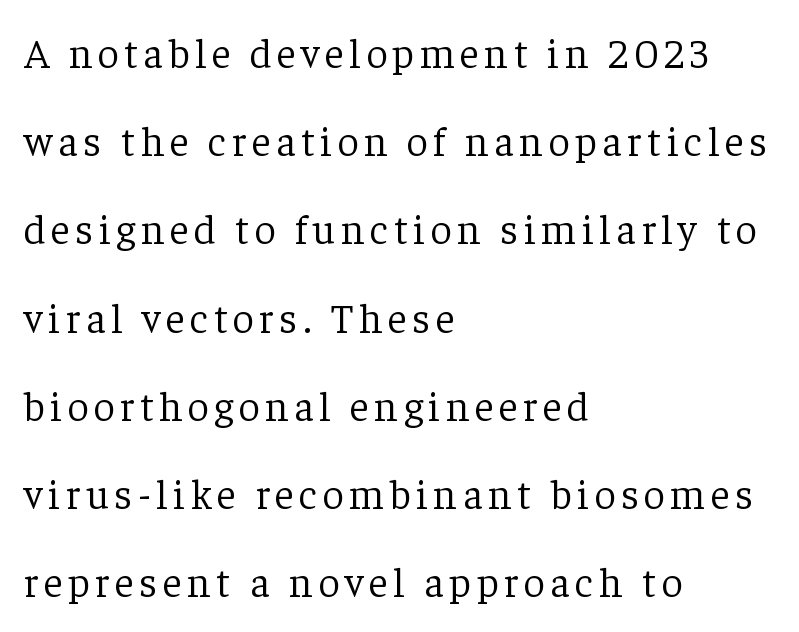
{"serif": "yes", "italic": "no", "bold": "no", "weight": "light", "width": "normal", "stroke_contrast": "low", "x_height": "medium", "monospaced": "no", "underline": "no", "align": "left", "line_spacing": "loose", "line_spacing_ratio": 2.1, "glyph_px": 42}
